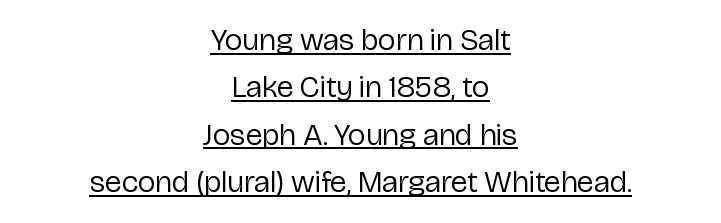
{"serif": "no", "italic": "no", "bold": "no", "weight": "regular", "width": "normal", "stroke_contrast": "low", "x_height": "medium", "monospaced": "no", "underline": "yes", "align": "center", "line_spacing": "normal", "line_spacing_ratio": 1.53, "letter_spacing": "normal", "letter_spacing_em": 0.0, "glyph_px": 31}
